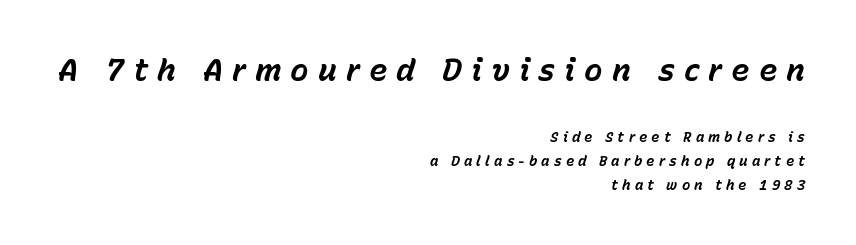
{"italic": "yes", "lean": "right", "slant_degrees": 15, "bold": "yes", "weight": "bold", "width": "normal", "stroke_contrast": "low", "x_height": "medium", "monospaced": "no", "underline": "no", "align": "right", "line_spacing": "normal", "line_spacing_ratio": 1.69, "letter_spacing": "wide", "letter_spacing_em": 0.29, "larger_block": "first", "size_ratio": 2.21, "glyph_px": 31}
